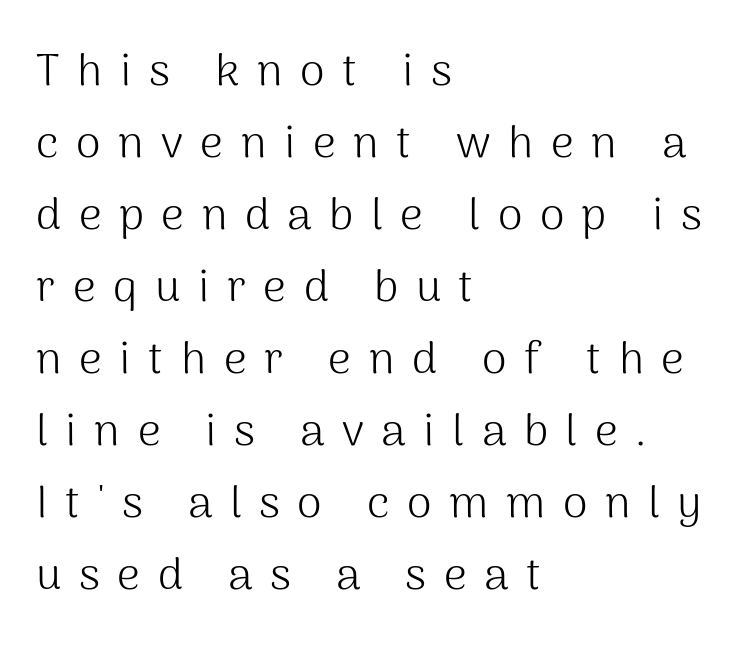
The image shows 45 px light sans-serif type, upright; set left-aligned, normal line spacing (1.6x), unusually wide letter spacing (+0.39 em), not underlined; medium stroke contrast and a medium x-height.
